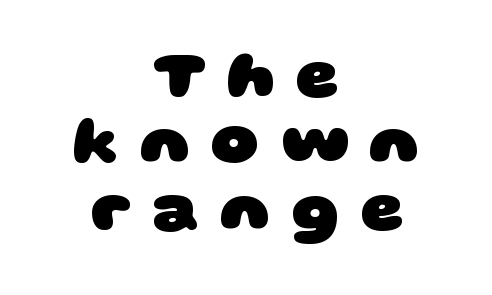
The glyphs in this specimen are sans serif. Display-style spreading of the glyphs; the letterfit is very open. The space beneath each line is pristine and unruled. The paragraph has two soft edges and a firm central axis. Each letter keeps its own natural width here, so spacing adapts to shape. Weight: bold.
